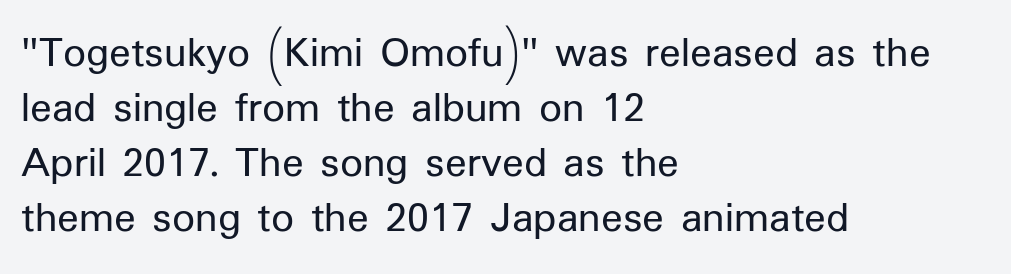
The image shows 45 px regular-weight sans-serif type, upright; set left-aligned, line spacing 1.22x, normal letter spacing, not underlined; low stroke contrast and a medium x-height.
